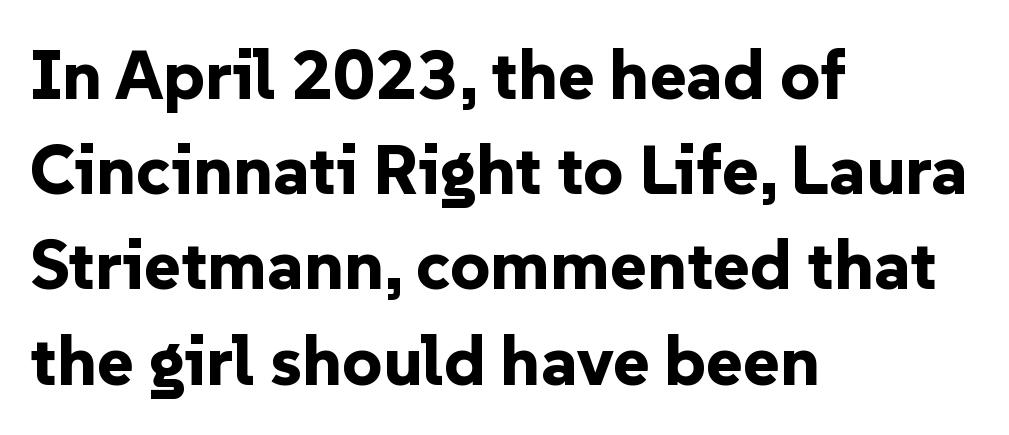
The image shows 70 px bold sans-serif type, upright; set left-aligned, normal line spacing (1.36x), normal letter spacing, not underlined; low stroke contrast and a medium x-height.
